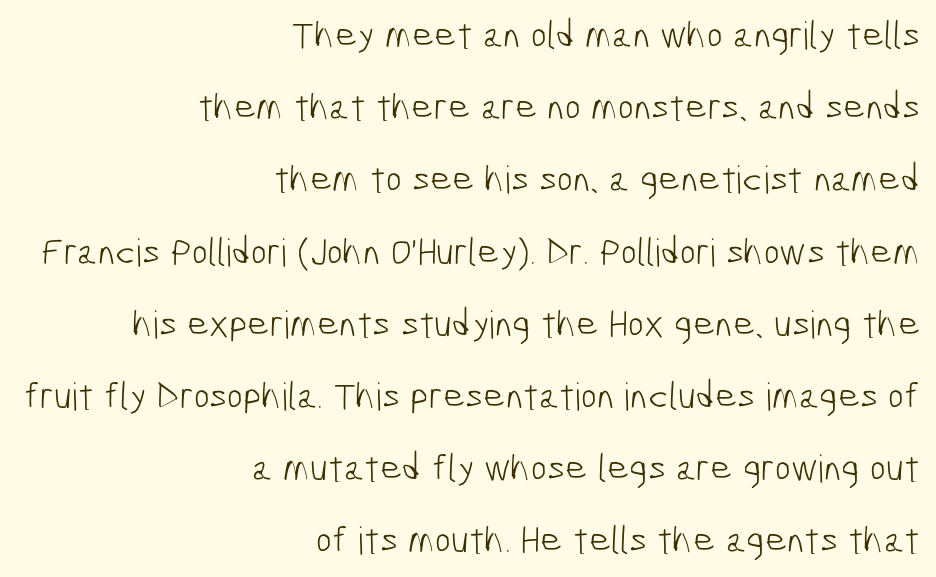
Honestly, there is no underline to notice here at all. Widely set lines give the paragraph a tall, airy silhouette. How are the letters spaced? Ordinarily, with no added tracking. Each letter keeps its own natural width here, so spacing adapts to shape.
